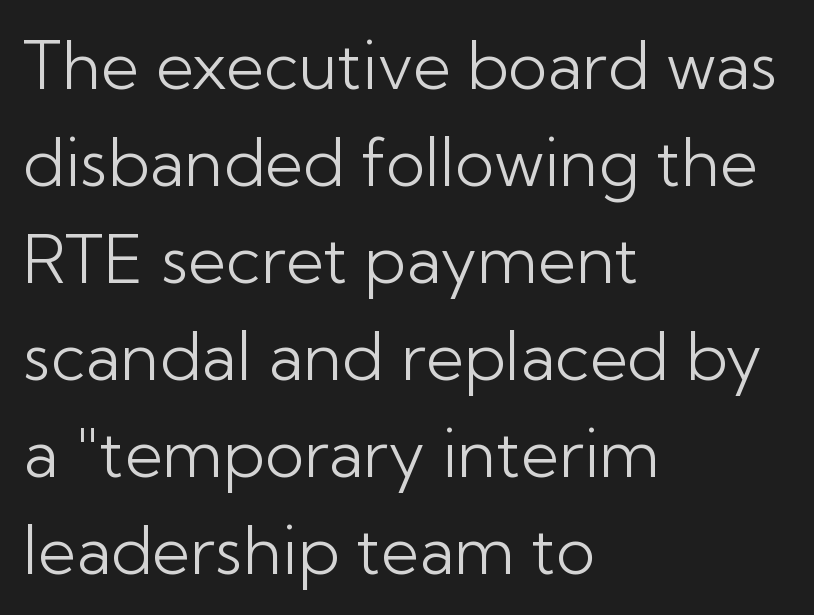
Q: Is the text bold? A: No.
Q: Is the text italic (slanted)? A: No, it is upright.
Q: Is the typeface a serif or a sans-serif typeface? A: Sans-serif.
Q: Is the text underlined? A: No.
Q: How is the paragraph aligned? A: Left-aligned.
Q: Is the spacing between letters normal or unusually wide? A: Normal.
Q: Is the spacing between lines tight, normal or loose? A: Normal.
Q: Width (condensed, normal, or wide)? A: Normal.
Q: Stroke contrast? A: Low.
Q: x-height? A: Medium.
Q: Monospaced? A: No.
